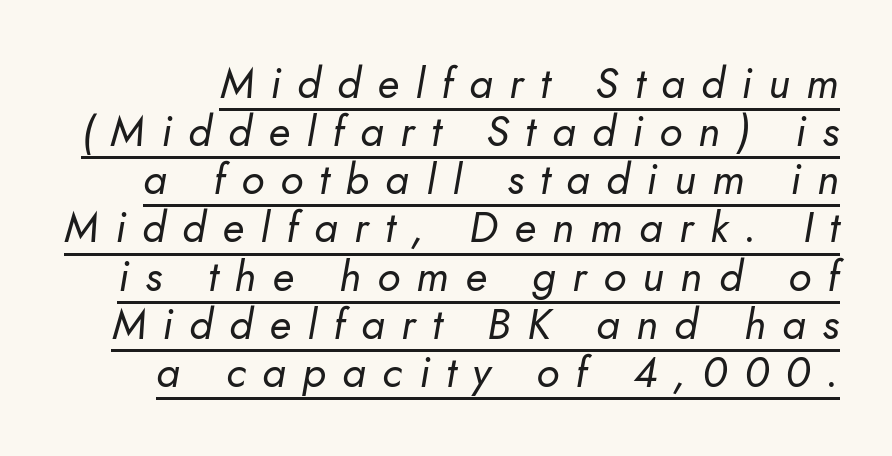
One glance says dense: line gaps are narrower than usual. Emphasis-style slanted type is in use. Here the designer chose a conventional face with non-uniform glyph widths. The rendering uses the underline text-decoration.
